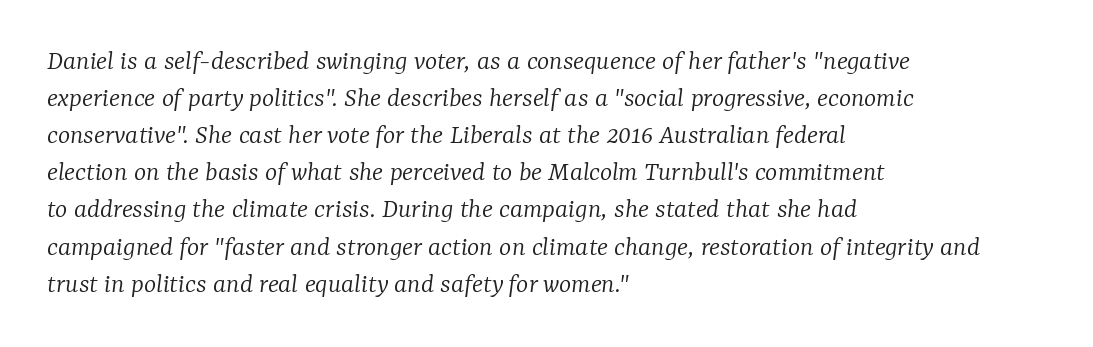
Style check: oblique. Each row of text sits above clean, open space. Caption: standard tracking, unaltered. Proportional: the letters do not fall into vertical columns.
